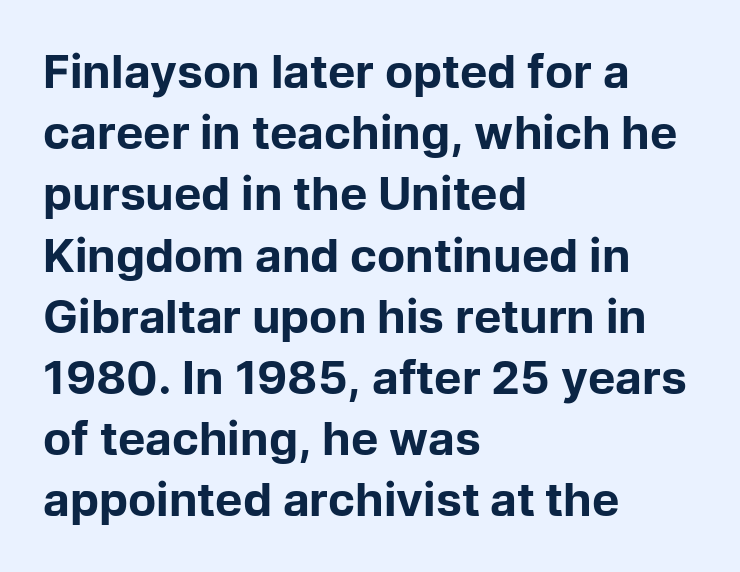
The image shows 46 px bold sans-serif type, upright; set left-aligned, normal line spacing (1.33x), normal letter spacing, not underlined; low stroke contrast and a medium x-height.
